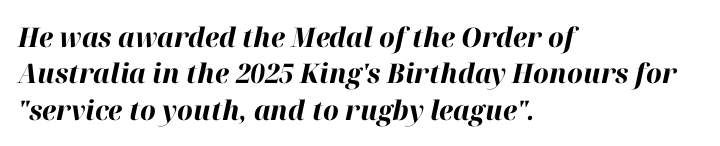
{"italic": "yes", "lean": "right", "slant_degrees": 12, "bold": "yes", "underline": "no", "align": "left", "line_spacing": "normal", "line_spacing_ratio": 1.35, "letter_spacing": "normal", "letter_spacing_em": 0.0, "glyph_px": 27}
